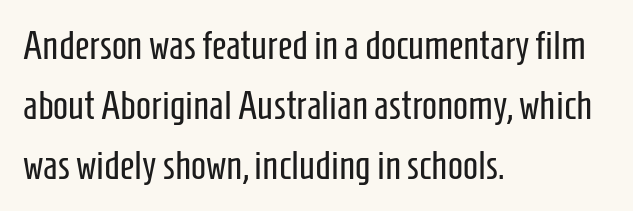
Q: Is the text bold? A: No.
Q: Is the text italic (slanted)? A: No, it is upright.
Q: Is the typeface a serif or a sans-serif typeface? A: Sans-serif.
Q: Is the text underlined? A: No.
Q: How is the paragraph aligned? A: Left-aligned.
Q: Is the spacing between letters normal or unusually wide? A: Normal.
Q: Is the spacing between lines tight, normal or loose? A: Normal.
Q: Width (condensed, normal, or wide)? A: Condensed.
Q: Stroke contrast? A: Low.
Q: x-height? A: Medium.
Q: Monospaced? A: No.
